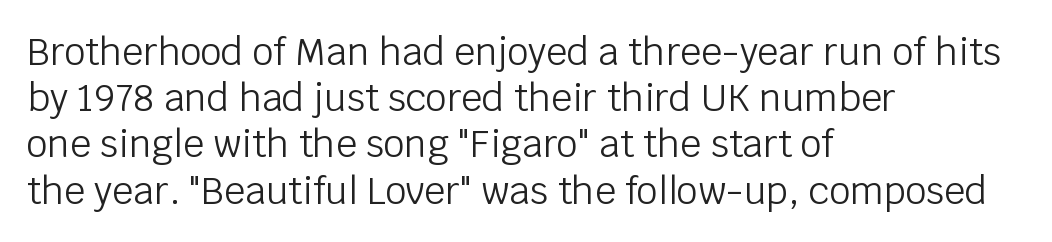
The zone under the glyphs is completely vacant. Successive baselines arrive at the customary interval. The line texture is even and compact thanks to regular tracking. Casual observation: everything's shoved over to the left.
